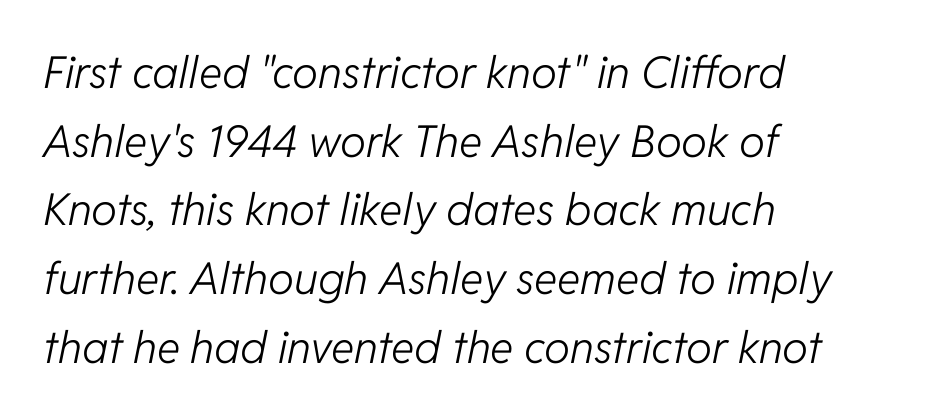
The image shows 44 px light type, italic (leaning right); set left-aligned, normal line spacing (1.56x), normal letter spacing, not underlined; low stroke contrast and a medium x-height.
